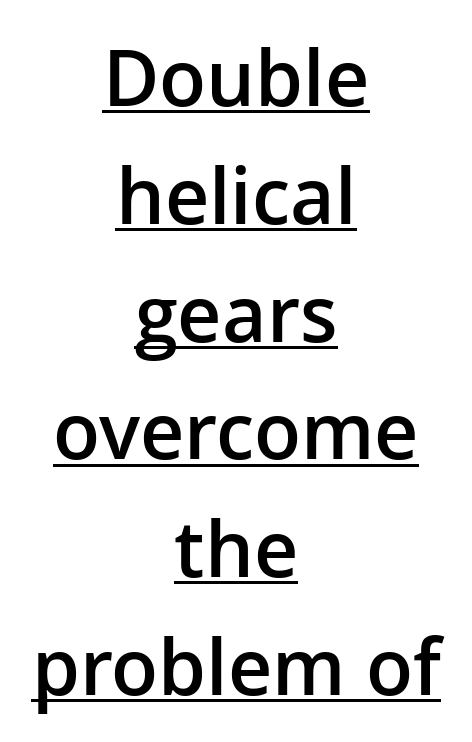
Do the letters lean? They stand straight. Both edges are ragged and mirror each other, which tells us the setting is centered. Regarding leading, the lines here are spaced in the standard way. Caption: standard tracking, unaltered. Font category for this specimen: sans-serif.
